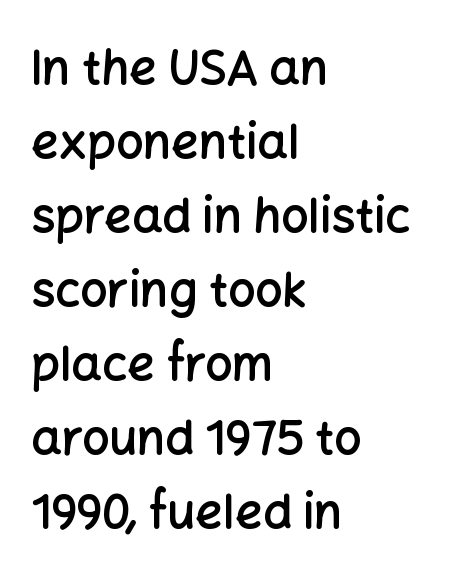
Alignment: flush left. The rows are spaced the way most documents space them. Is this a sans? Yes — the strokes have no serifs. This sample uses plain, unmodified letter spacing.
